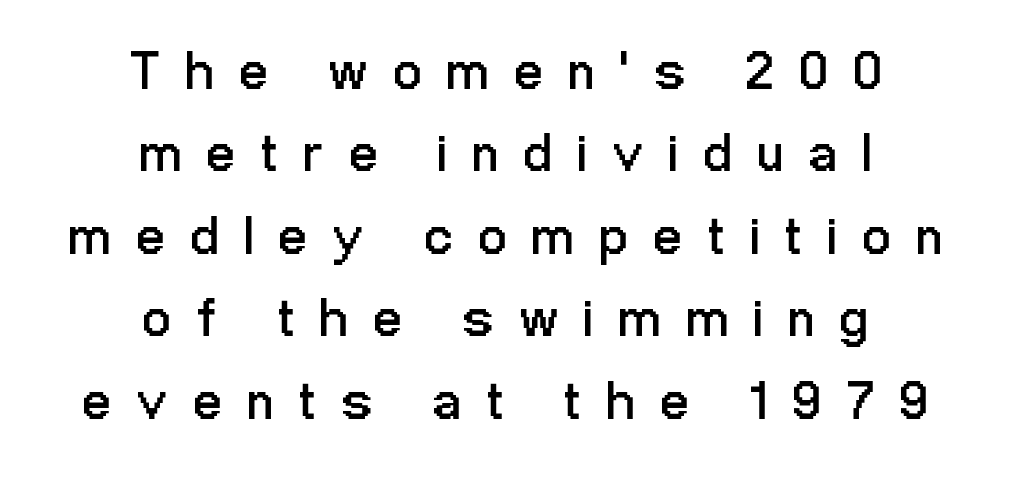
{"serif": "no", "italic": "no", "bold": "no", "weight": "regular", "width": "condensed", "stroke_contrast": "low", "x_height": "medium", "monospaced": "no", "underline": "no", "align": "center", "line_spacing": "normal", "line_spacing_ratio": 1.5, "letter_spacing": "wide", "letter_spacing_em": 0.48, "glyph_px": 55}
